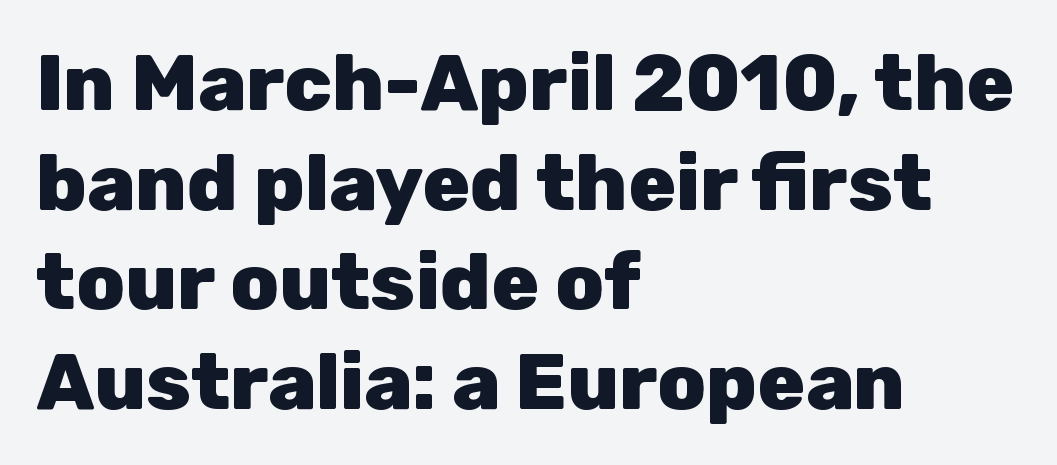
The image shows 79 px heavy sans-serif type, upright; set left-aligned, normal line spacing (1.26x), normal letter spacing, not underlined; low stroke contrast and a medium x-height.
